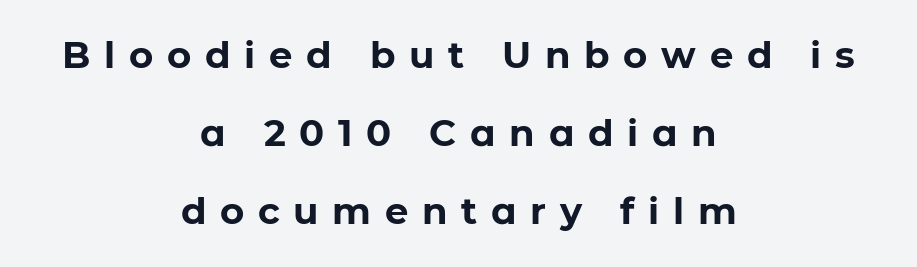
{"serif": "no", "italic": "no", "bold": "yes", "weight": "bold", "width": "normal", "stroke_contrast": "low", "x_height": "medium", "monospaced": "no", "underline": "no", "align": "center", "line_spacing": "loose", "line_spacing_ratio": 2.11, "letter_spacing": "wide", "letter_spacing_em": 0.37, "glyph_px": 37}
